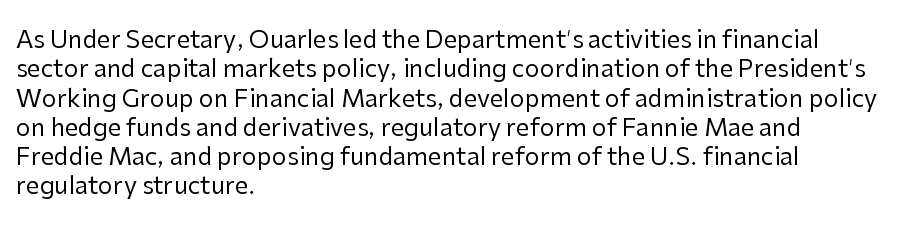
The image shows 24 px text type, upright; set left-aligned, line spacing 1.22x, normal letter spacing, not underlined.
